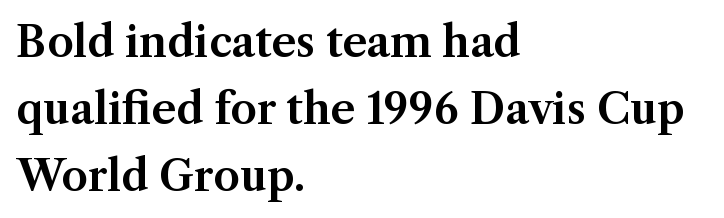
Q: Is the text italic (slanted)? A: No, it is upright.
Q: Is the typeface a serif or a sans-serif typeface? A: Serif.
Q: Is the text underlined? A: No.
Q: How is the paragraph aligned? A: Left-aligned.
Q: Is the spacing between letters normal or unusually wide? A: Normal.
Q: Is the spacing between lines tight, normal or loose? A: Normal.
Q: Width (condensed, normal, or wide)? A: Normal.
Q: Stroke contrast? A: Medium.
Q: x-height? A: Medium.
Q: Monospaced? A: No.
